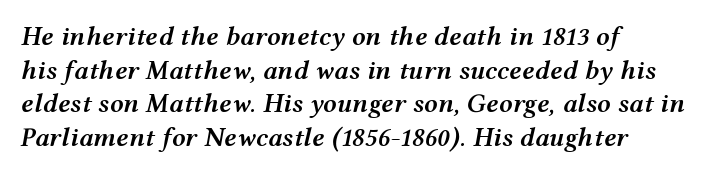
The image shows 27 px text type, italic (leaning right); set left-aligned, normal line spacing (1.25x), normal letter spacing, not underlined.
